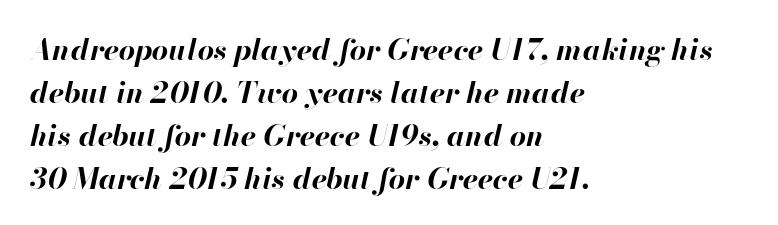
The passage shown is not underscored anywhere. Character widths vary here, with narrow letters taking less room than wide ones. Notice how thick the strokes are: this is what a full bold looks like. Teacher's note: observe the even left margin — that is flush-left alignment. This is oblique type, the kind used for emphasis or titles. Tracking value appears to be zero — textbook default spacing.
